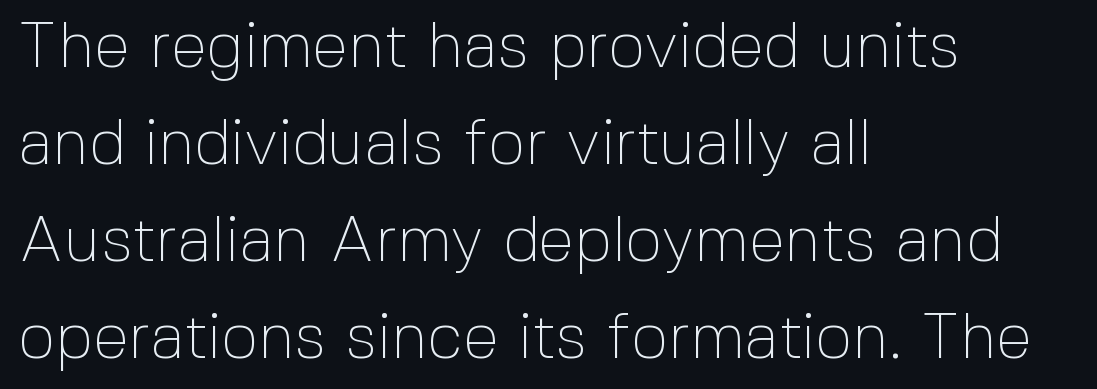
No chunkiness to these letters — they're not bold. Nope, no serifs anywhere on these letters. Compared with typical body copy, the letter spacing here is the same. Looks like regular typesetting: each glyph gets only the width it needs. Nobody drew a line under any word here. Interline gaps are of average width in this sample.
